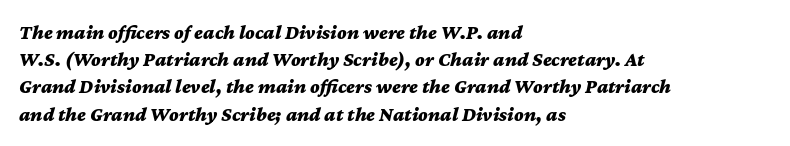
Q: Is the text bold? A: Yes.
Q: Is the text italic (slanted)? A: Yes, it leans right by about 12 degrees.
Q: Is the text underlined? A: No.
Q: How is the paragraph aligned? A: Left-aligned.
Q: Is the spacing between letters normal or unusually wide? A: Normal.
Q: Is the spacing between lines tight, normal or loose? A: Normal.
